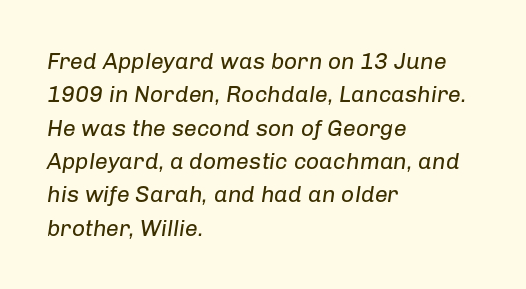
{"italic": "yes", "lean": "right", "slant_degrees": 8, "bold": "no", "underline": "no", "align": "left", "line_spacing": "normal", "line_spacing_ratio": 1.45, "letter_spacing": "normal", "letter_spacing_em": 0.0, "glyph_px": 23}
